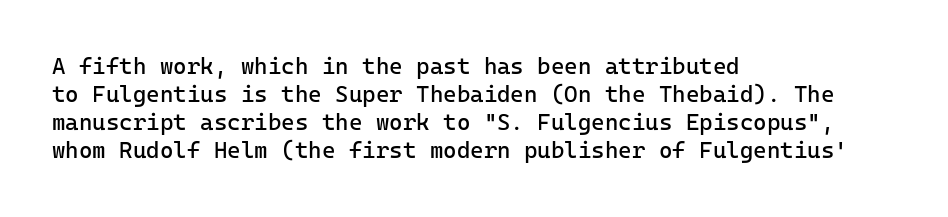
The image shows 23 px text type, upright; set left-aligned, line spacing 1.22x, normal letter spacing, not underlined.
